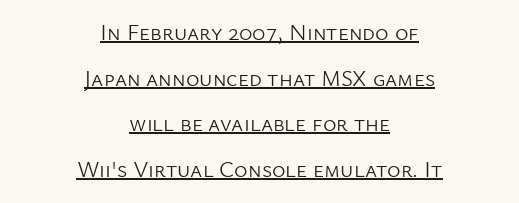
Q: Is the text bold? A: No.
Q: Is the text italic (slanted)? A: No, it is upright.
Q: Is the text underlined? A: Yes.
Q: How is the paragraph aligned? A: Centered.
Q: Is the spacing between letters normal or unusually wide? A: Normal.
Q: Is the spacing between lines tight, normal or loose? A: Loose.
